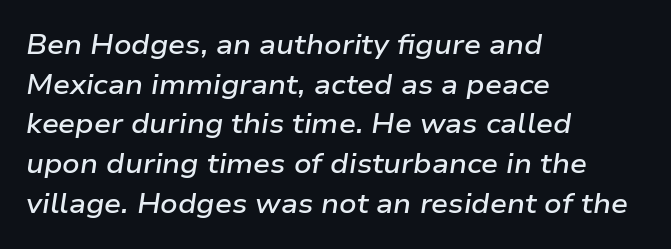
The image shows 27 px text type, italic (leaning right); set left-aligned, normal line spacing (1.47x), normal letter spacing, not underlined.
